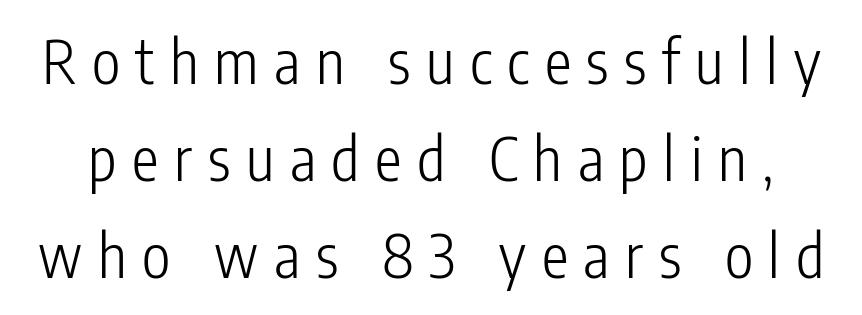
The image shows 60 px light, condensed sans-serif type, upright; set normal line spacing (1.62x), unusually wide letter spacing (+0.26 em), not underlined; low stroke contrast and a medium x-height.
